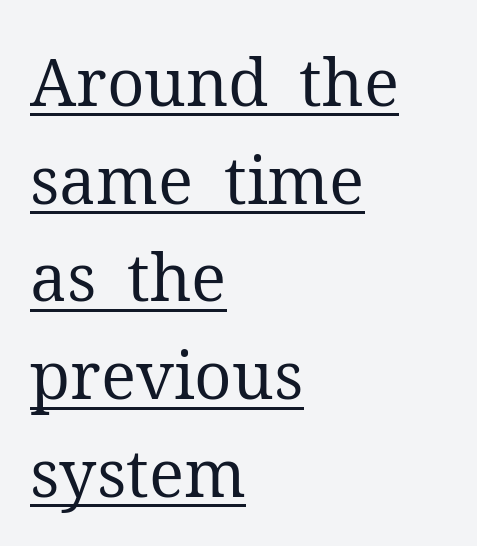
{"serif": "yes", "italic": "no", "bold": "no", "weight": "regular", "width": "normal", "stroke_contrast": "medium", "x_height": "medium", "monospaced": "no", "underline": "yes", "align": "left", "line_spacing": "normal", "line_spacing_ratio": 1.48, "letter_spacing": "normal", "letter_spacing_em": 0.0, "glyph_px": 66}
